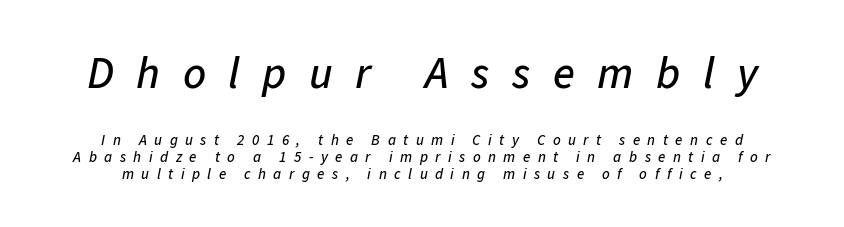
Q: Is the text italic (slanted)? A: Yes, it leans right by about 11 degrees.
Q: Is the text underlined? A: No.
Q: How is the paragraph aligned? A: Centered.
Q: Is the spacing between letters normal or unusually wide? A: Unusually wide.
Q: Is the spacing between lines tight, normal or loose? A: Tight.
Q: Which block of text is set in a larger size, the first (top) or the second (bottom)? A: The first (top) one.
Q: Width (condensed, normal, or wide)? A: Normal.
Q: Stroke contrast? A: Low.
Q: x-height? A: Medium.
Q: Monospaced? A: No.
